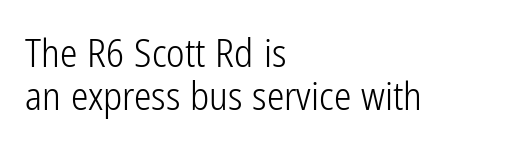
Bold? No — there's no thickening of the strokes. The leading is snug, giving the passage a crowded texture. Nothing unusual about the tracking: characters are spaced as the font intends. Which margin do the lines hug? The left one — the right edge is uneven. Posture: upright roman.
